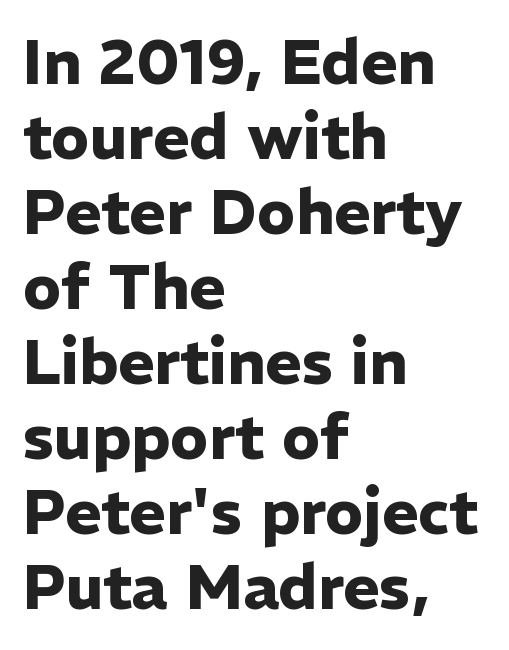
The image shows 62 px heavy sans-serif type, upright; set left-aligned, line spacing 1.21x, normal letter spacing, not underlined; low stroke contrast and a medium x-height.
